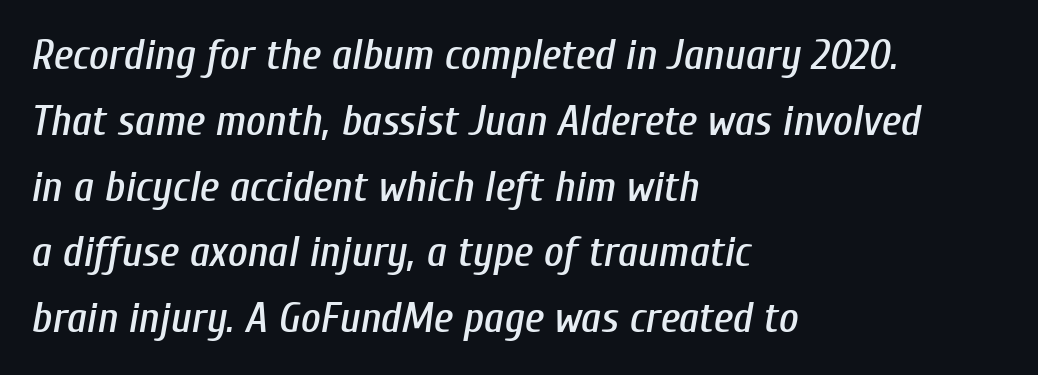
The image shows 43 px condensed type, italic (leaning right); set left-aligned, normal line spacing (1.53x), normal letter spacing, not underlined; low stroke contrast and a medium x-height.
